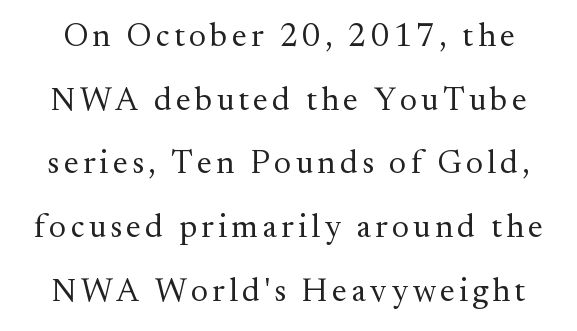
Stems and bowls with no extra thickness — not bold. Underline: absent. The type sits square on the baseline with zero lean. The rendering uses natural spacing where letterforms have individual widths. Rows of type keep a wide berth in the vertical direction. Serif or sans? Serif — the stroke terminals have little feet.
